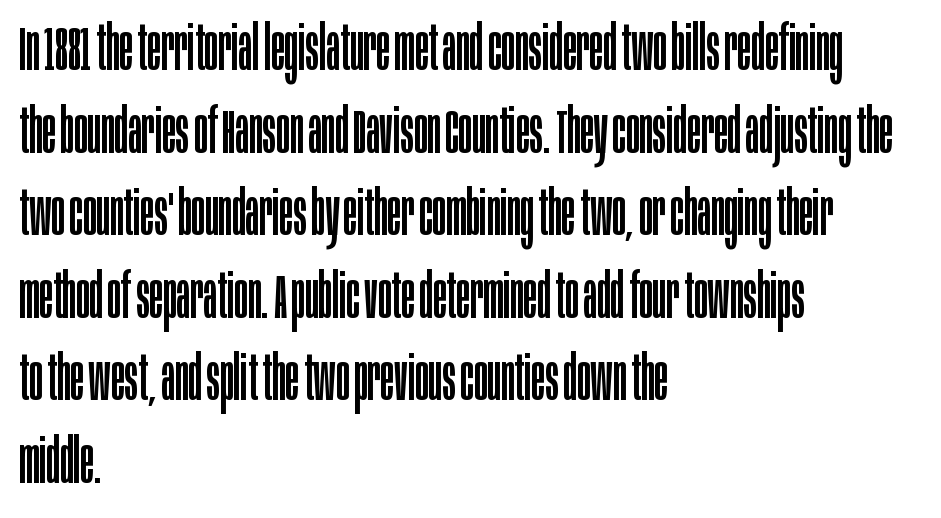
{"serif": "no", "italic": "no", "bold": "no", "weight": "regular", "width": "condensed", "stroke_contrast": "low", "x_height": "large", "monospaced": "no", "underline": "no", "align": "left", "line_spacing": "normal", "line_spacing_ratio": 1.31, "letter_spacing": "normal", "letter_spacing_em": 0.0, "glyph_px": 63}
